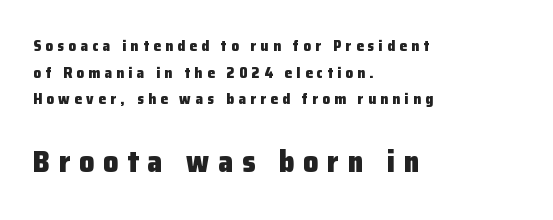
A roman cut, with each character standing at attention. The face used here is proportionally spaced, like ordinary book or web type. The face used here has the dense, thick strokes of a bold. The following chunk of copy outweighs the initial chunk in type size. The words here are not underlined. Examine the stroke ends and you'll find no serifs.
